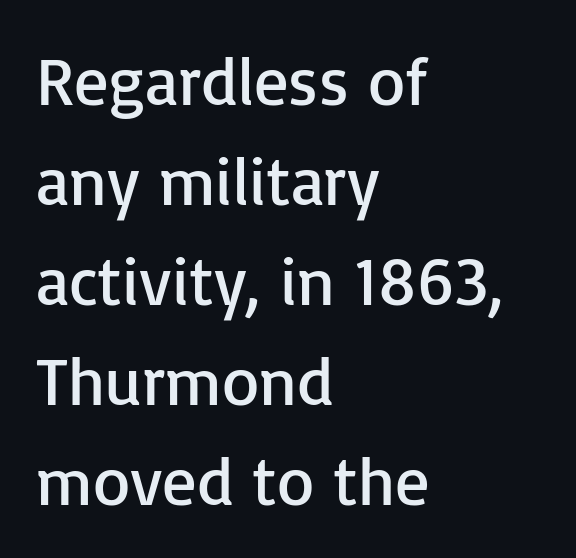
{"serif": "no", "italic": "no", "bold": "no", "weight": "regular", "width": "normal", "stroke_contrast": "low", "x_height": "medium", "monospaced": "no", "underline": "no", "align": "left", "line_spacing": "normal", "line_spacing_ratio": 1.47, "letter_spacing": "normal", "letter_spacing_em": 0.0, "glyph_px": 68}
